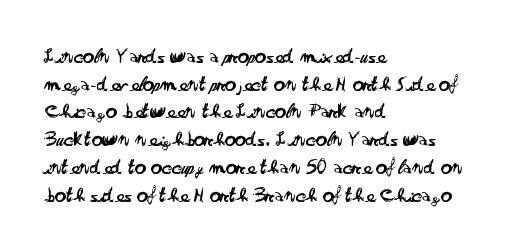
{"italic": "no", "bold": "no", "underline": "no", "align": "left", "line_spacing": "normal", "line_spacing_ratio": 1.26, "letter_spacing": "normal", "letter_spacing_em": 0.0, "glyph_px": 22}
